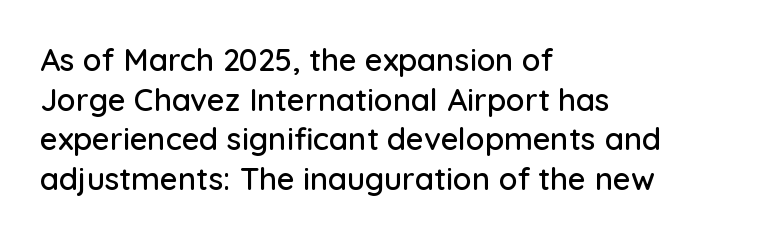
{"serif": "no", "italic": "no", "width": "normal", "stroke_contrast": "low", "x_height": "medium", "monospaced": "no", "underline": "no", "align": "left", "line_spacing": "normal", "line_spacing_ratio": 1.28, "letter_spacing": "normal", "letter_spacing_em": 0.0, "glyph_px": 31}
